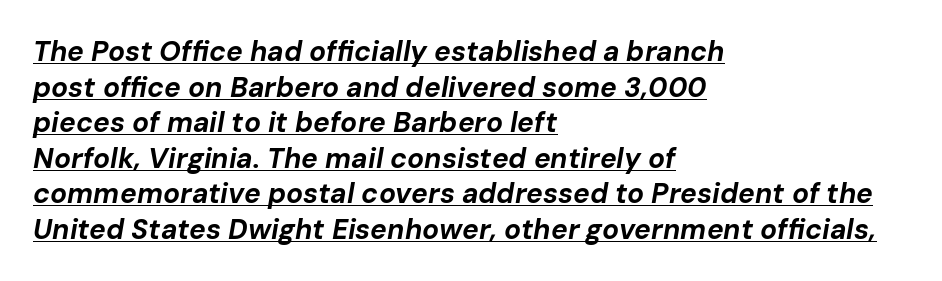
The image shows 28 px bold type, italic (leaning right); set left-aligned, normal line spacing (1.27x), normal letter spacing, underlined; low stroke contrast and a medium x-height.
